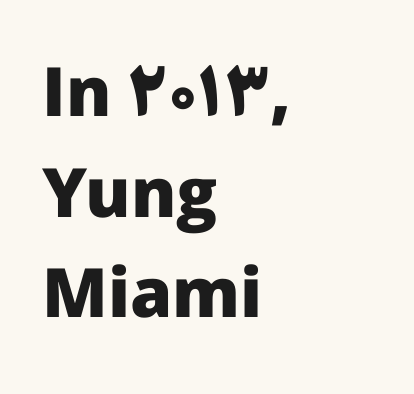
Q: Is the text bold? A: Yes.
Q: Is the text italic (slanted)? A: No, it is upright.
Q: Is the typeface a serif or a sans-serif typeface? A: Sans-serif.
Q: Is the text underlined? A: No.
Q: How is the paragraph aligned? A: Left-aligned.
Q: Is the spacing between letters normal or unusually wide? A: Normal.
Q: Is the spacing between lines tight, normal or loose? A: Normal.
Q: Width (condensed, normal, or wide)? A: Normal.
Q: Stroke contrast? A: Low.
Q: x-height? A: Medium.
Q: Monospaced? A: No.
